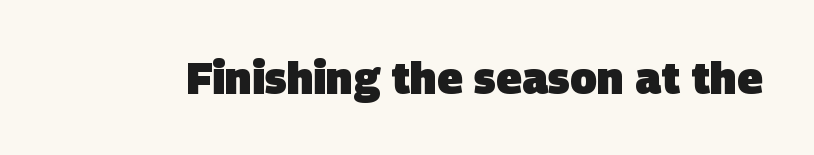
{"serif": "no", "bold": "yes", "weight": "heavy", "width": "normal", "stroke_contrast": "low", "x_height": "large", "monospaced": "no", "underline": "no", "letter_spacing": "normal", "letter_spacing_em": 0.0, "glyph_px": 44}
